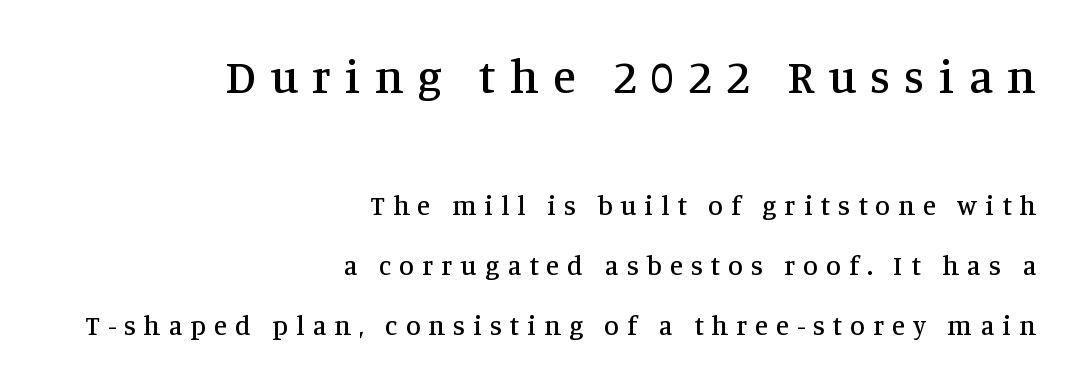
{"serif": "yes", "italic": "no", "width": "normal", "stroke_contrast": "medium", "x_height": "large", "monospaced": "no", "underline": "no", "align": "right", "line_spacing": "loose", "line_spacing_ratio": 2.22, "letter_spacing": "wide", "letter_spacing_em": 0.3, "larger_block": "first", "size_ratio": 1.74, "glyph_px": 47}
